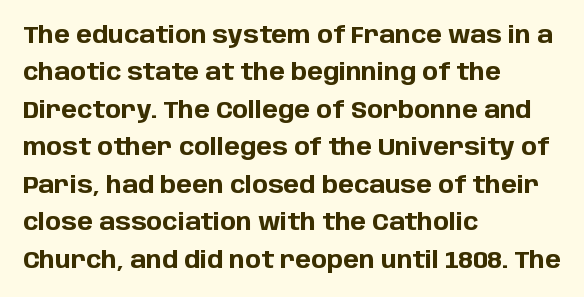
{"italic": "no", "bold": "yes", "underline": "no", "align": "left", "line_spacing": "normal", "line_spacing_ratio": 1.56, "letter_spacing": "normal", "letter_spacing_em": 0.0, "glyph_px": 24}
